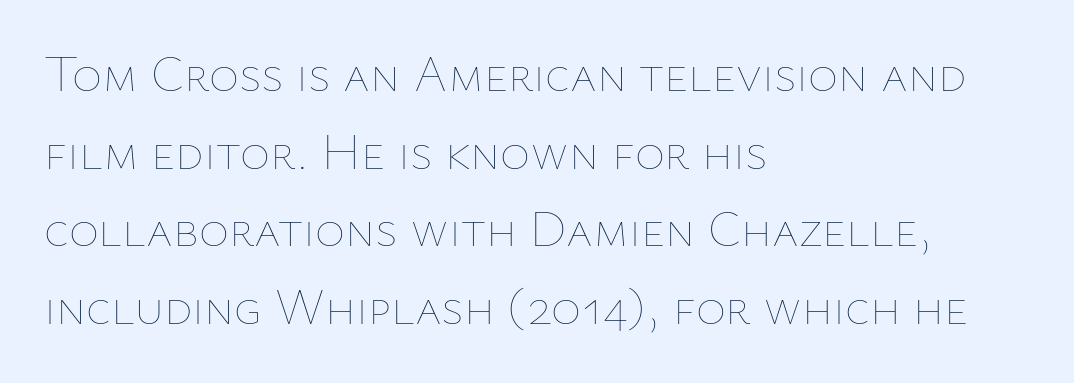
Q: Is the text bold? A: No.
Q: Is the text italic (slanted)? A: No, it is upright.
Q: Is the text underlined? A: No.
Q: How is the paragraph aligned? A: Left-aligned.
Q: Is the spacing between letters normal or unusually wide? A: Normal.
Q: Is the spacing between lines tight, normal or loose? A: Normal.
Q: Width (condensed, normal, or wide)? A: Normal.
Q: Stroke contrast? A: Low.
Q: x-height? A: Medium.
Q: Monospaced? A: No.
